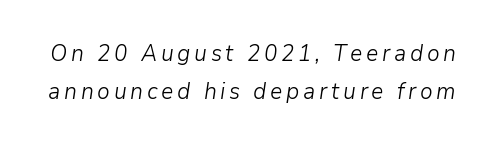
Q: Is the text bold? A: No.
Q: Is the text italic (slanted)? A: Yes, it leans right by about 9 degrees.
Q: Is the text underlined? A: No.
Q: Is the spacing between lines tight, normal or loose? A: Normal.
